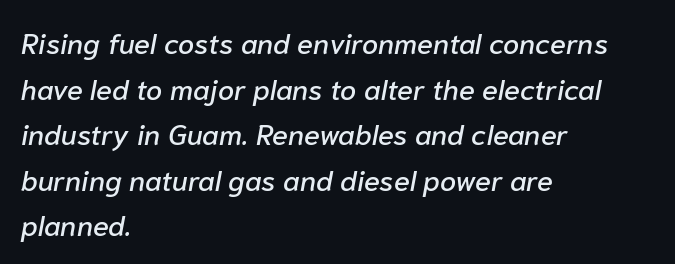
The image shows 29 px text type, italic (leaning right); set left-aligned, normal line spacing (1.57x), normal letter spacing, not underlined; low stroke contrast and a medium x-height.
